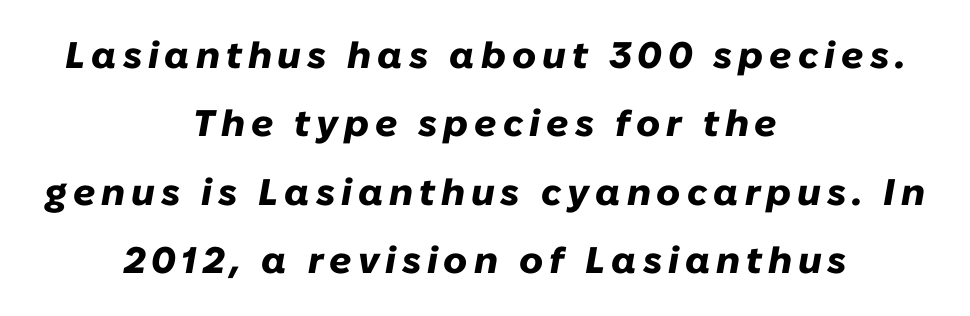
The image shows 37 px heavy type, italic (leaning right); set centered, line spacing 1.85x, not underlined; low stroke contrast and a medium x-height.
